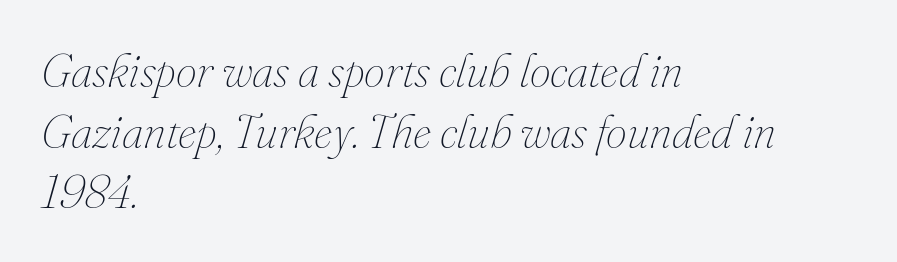
{"italic": "yes", "lean": "right", "slant_degrees": 16, "bold": "no", "weight": "thin", "width": "normal", "stroke_contrast": "medium", "x_height": "small", "monospaced": "no", "underline": "no", "align": "left", "line_spacing": "normal", "line_spacing_ratio": 1.29, "letter_spacing": "normal", "letter_spacing_em": 0.0, "glyph_px": 47}
